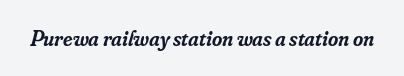
Q: Is the text bold? A: Semi-bold.
Q: Is the text italic (slanted)? A: Yes, it leans right by about 16 degrees.
Q: Is the text underlined? A: No.
Q: Is the spacing between letters normal or unusually wide? A: Normal.
